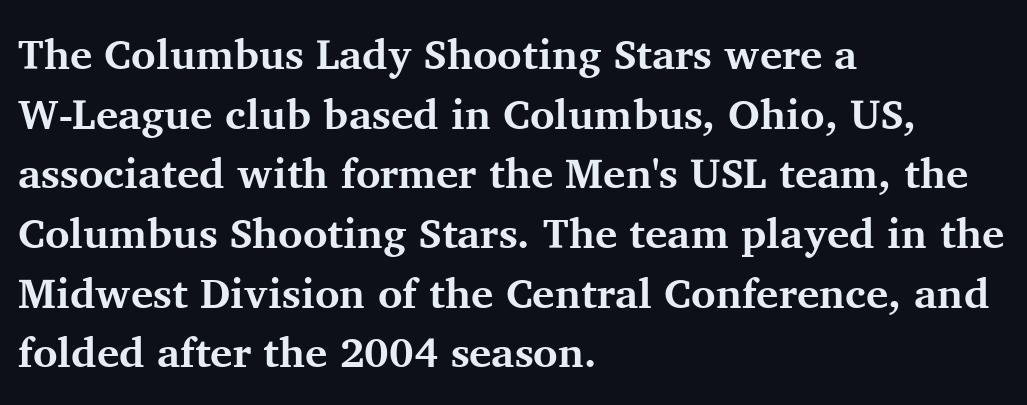
Letters rest on an invisible, unmarked baseline. Students, note that the glyphs here touch the page at normal intervals. The designer left line spacing at the default. The setting favours the left margin, as ordinary paragraphs usually do. Classification — serif. You could not count columns in this text — the font is proportionally spaced.
